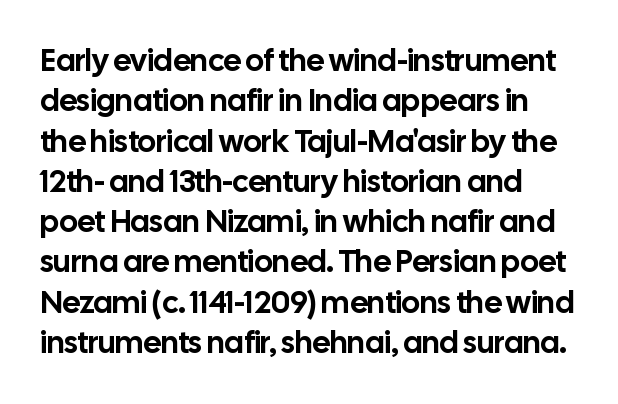
{"serif": "no", "italic": "no", "width": "normal", "stroke_contrast": "low", "x_height": "medium", "monospaced": "no", "underline": "no", "align": "left", "line_spacing": "normal", "line_spacing_ratio": 1.3, "letter_spacing": "normal", "letter_spacing_em": 0.0, "glyph_px": 31}
